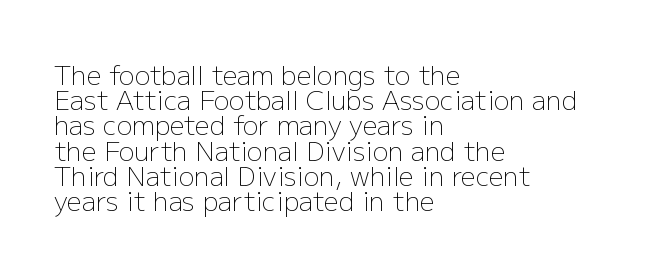
Stroke thickness stays within the range of a standard reading face or lighter. Does the lettering tilt? It doesn't — this is upright. Inter-character spacing is left at the font's built-in metrics. A typesetter would call this leading minimal, almost set solid.
